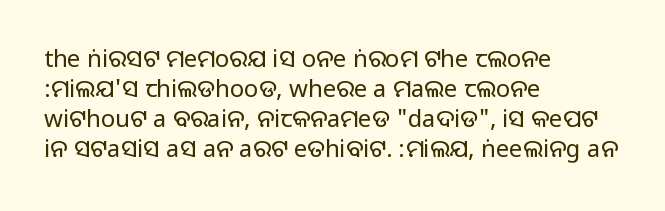
The lines in this sample share a left origin and differ only in where they stop. Tracking here is standard; glyphs follow each other at the usual distance. How would I describe the line gaps? Plain and ordinary. You can tell it's not italic because the verticals are truly vertical.
